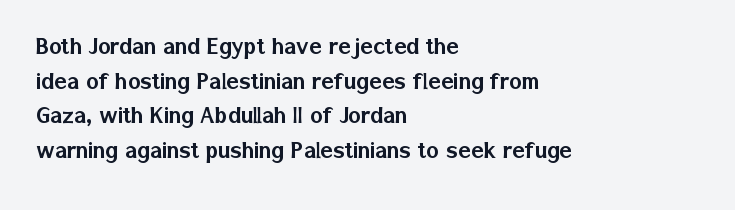
{"italic": "no", "underline": "no", "align": "left", "line_spacing": "normal", "line_spacing_ratio": 1.33, "letter_spacing": "normal", "letter_spacing_em": 0.0, "glyph_px": 26}
